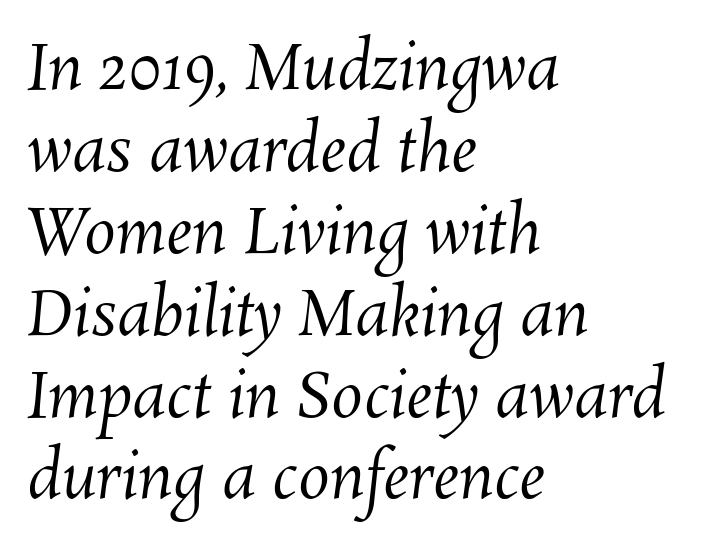
Q: Is the text bold? A: No.
Q: Is the text underlined? A: No.
Q: How is the paragraph aligned? A: Left-aligned.
Q: Is the spacing between letters normal or unusually wide? A: Normal.
Q: Is the spacing between lines tight, normal or loose? A: Normal.
Q: Width (condensed, normal, or wide)? A: Normal.
Q: Stroke contrast? A: Medium.
Q: x-height? A: Medium.
Q: Monospaced? A: No.
